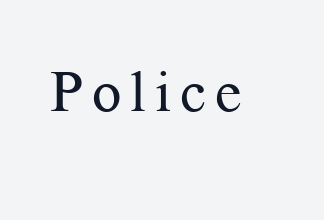
The image shows 58 px regular-weight serif type, upright; set not underlined; medium stroke contrast and a medium x-height.
